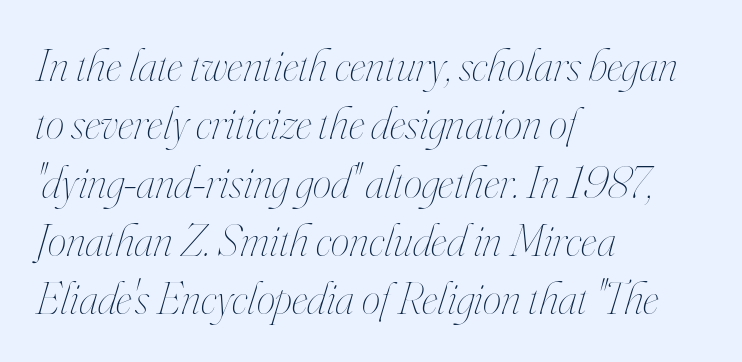
The line texture is even and compact thanks to regular tracking. The setting favours the left margin, as ordinary paragraphs usually do. Summary of weight: not heavy and not bold. Do the characters align in a grid? No, the font is proportional. Just letters on the line, the space beneath them empty. Characters are canted at an angle relative to the baseline's perpendicular.
